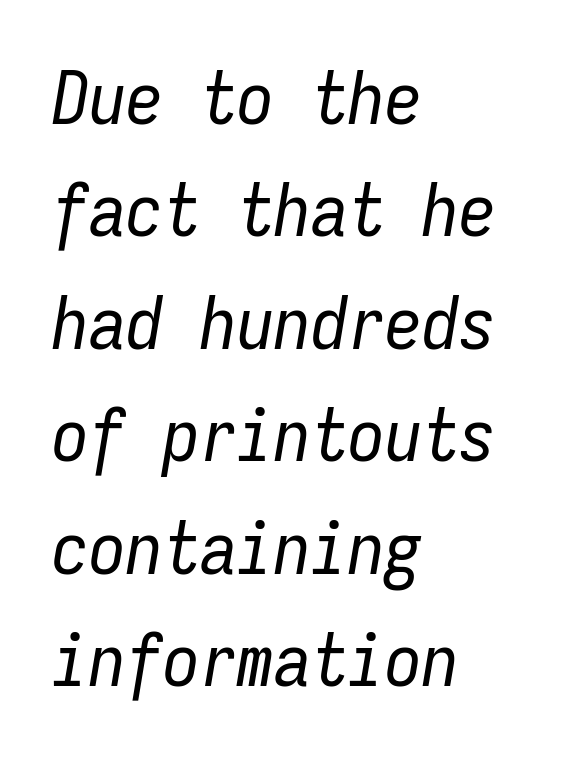
Q: Is the text bold? A: No.
Q: Is the text italic (slanted)? A: Yes, it leans right by about 9 degrees.
Q: Is the text underlined? A: No.
Q: How is the paragraph aligned? A: Left-aligned.
Q: Is the spacing between letters normal or unusually wide? A: Normal.
Q: Is the spacing between lines tight, normal or loose? A: Normal.
Q: Width (condensed, normal, or wide)? A: Condensed.
Q: Stroke contrast? A: Low.
Q: x-height? A: Medium.
Q: Monospaced? A: Yes.
